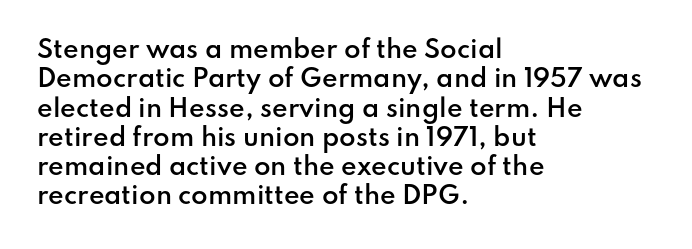
This rendering leaves character spacing at its baseline value. The gap between lines stays unmarked. Characters remain perfectly vertical along every line. The compositor pushed each line to the left boundary.
